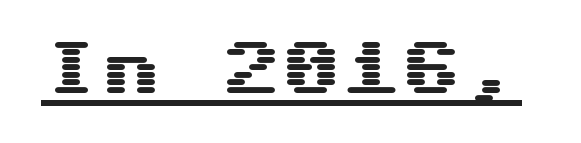
{"serif": "no", "italic": "no", "width": "wide", "stroke_contrast": "medium", "x_height": "medium", "monospaced": "yes", "underline": "yes", "letter_spacing": "normal", "letter_spacing_em": 0.0, "glyph_px": 60}
